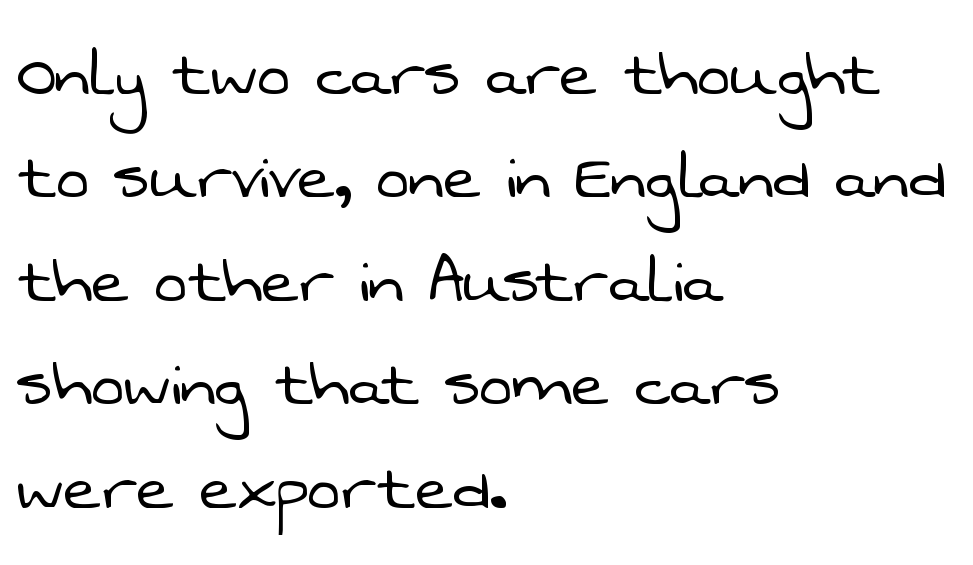
Quick note: interline space is typical. Stroke mass is kept to a normal reading level or below. This is sans-serif lettering, the kind often seen on screens and signage. Note the varied advance widths — an 'i' is clearly narrower than an 'm'. Reading down the block, your eye returns to a fixed left position each line. The letters sit at their default tracking, neither squeezed nor spread.
